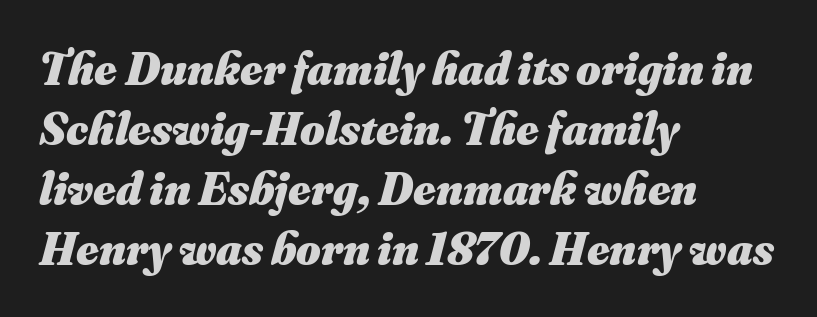
The image shows 47 px heavy type, italic (leaning right); set left-aligned, normal line spacing (1.28x), normal letter spacing, not underlined; medium stroke contrast and a small x-height.
